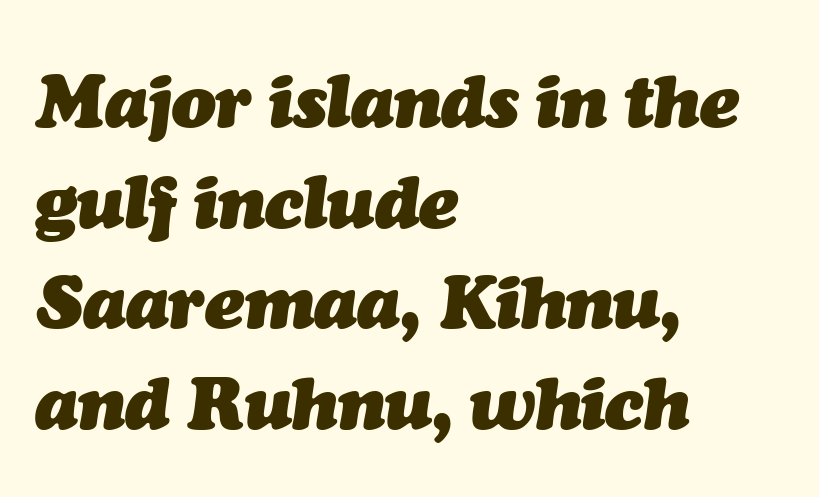
Q: Is the text bold? A: Yes.
Q: Is the text italic (slanted)? A: Yes, it leans right by about 7 degrees.
Q: Is the text underlined? A: No.
Q: How is the paragraph aligned? A: Left-aligned.
Q: Is the spacing between letters normal or unusually wide? A: Normal.
Q: Is the spacing between lines tight, normal or loose? A: Normal.
Q: Width (condensed, normal, or wide)? A: Normal.
Q: Stroke contrast? A: Medium.
Q: x-height? A: Medium.
Q: Monospaced? A: No.
